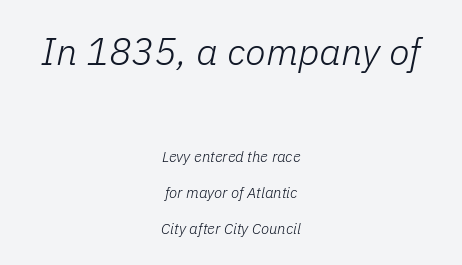
{"italic": "yes", "lean": "right", "slant_degrees": 11, "bold": "no", "weight": "light", "width": "normal", "stroke_contrast": "low", "x_height": "medium", "monospaced": "no", "underline": "no", "align": "center", "line_spacing": "loose", "line_spacing_ratio": 2.37, "letter_spacing": "normal", "letter_spacing_em": 0.0, "larger_block": "first", "size_ratio": 2.53, "glyph_px": 38}
